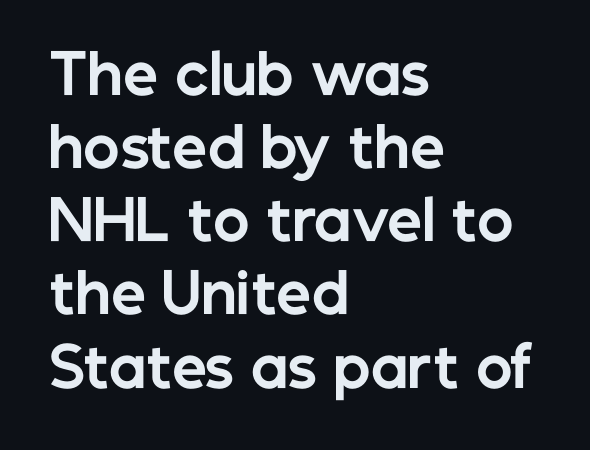
Glance below the letters and you will spot only blank space. Characters follow at the spacing the type designer built in. Character widths vary here, with narrow letters taking less room than wide ones. Rendered with straight, roman letterforms. Examine the stroke ends and you'll find no serifs.
